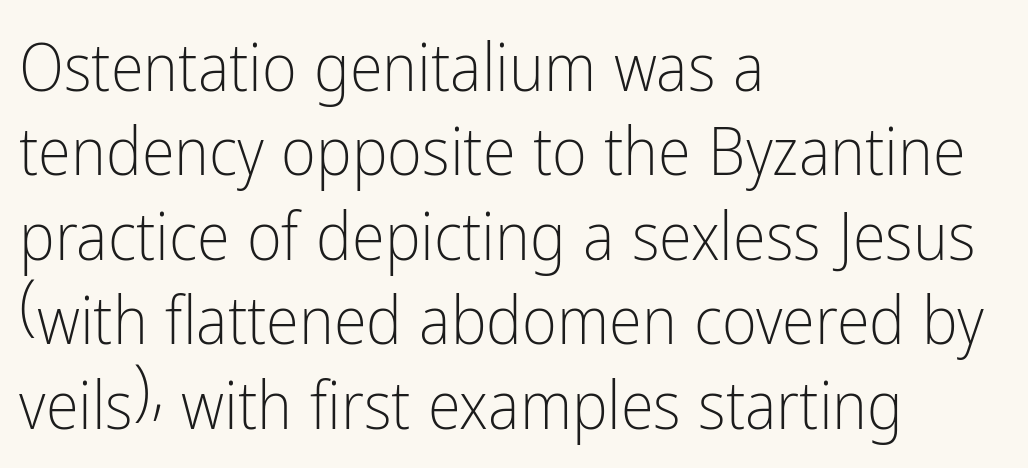
Q: Is the text bold? A: No.
Q: Is the text italic (slanted)? A: No, it is upright.
Q: Is the typeface a serif or a sans-serif typeface? A: Sans-serif.
Q: Is the text underlined? A: No.
Q: How is the paragraph aligned? A: Left-aligned.
Q: Is the spacing between letters normal or unusually wide? A: Normal.
Q: Is the spacing between lines tight, normal or loose? A: Normal.
Q: Width (condensed, normal, or wide)? A: Condensed.
Q: Stroke contrast? A: Low.
Q: x-height? A: Medium.
Q: Monospaced? A: No.
